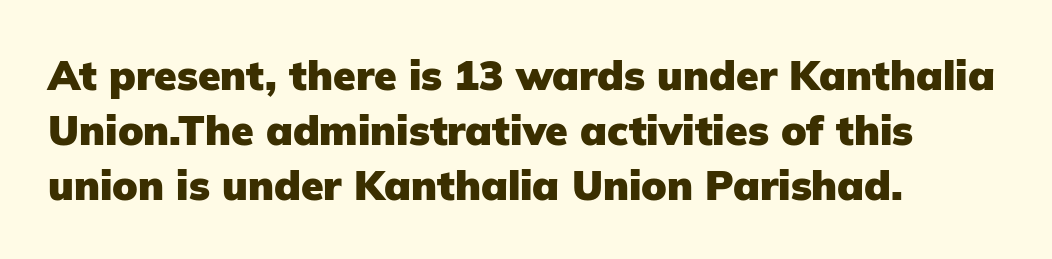
{"serif": "no", "italic": "no", "bold": "yes", "weight": "heavy", "width": "normal", "stroke_contrast": "low", "x_height": "medium", "monospaced": "no", "underline": "no", "align": "left", "line_spacing": "normal", "line_spacing_ratio": 1.34, "letter_spacing": "normal", "letter_spacing_em": 0.0, "glyph_px": 41}
